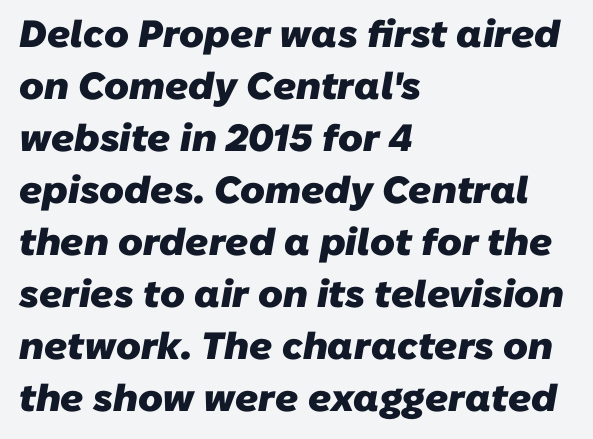
Q: Is the text bold? A: Yes.
Q: Is the typeface a serif or a sans-serif typeface? A: Sans-serif.
Q: Is the text underlined? A: No.
Q: How is the paragraph aligned? A: Left-aligned.
Q: Is the spacing between letters normal or unusually wide? A: Normal.
Q: Is the spacing between lines tight, normal or loose? A: Normal.
Q: Width (condensed, normal, or wide)? A: Normal.
Q: Stroke contrast? A: Low.
Q: x-height? A: Medium.
Q: Monospaced? A: No.
